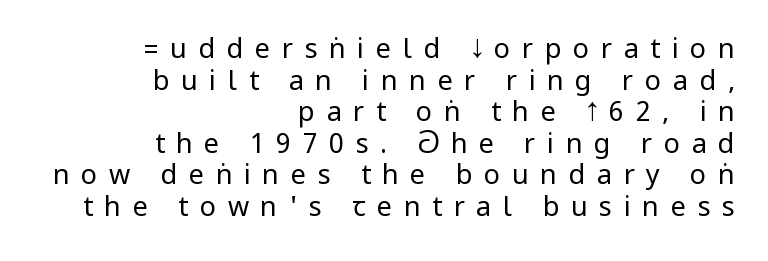
In terms of letterspacing, this is a distinctly airy, spread setting. The rendering anchors every line to the right-hand side. The cut favours lightness, reaching ordinary text weight at its darkest. Posture: vertical. Rule under the text: the space is simply empty.
